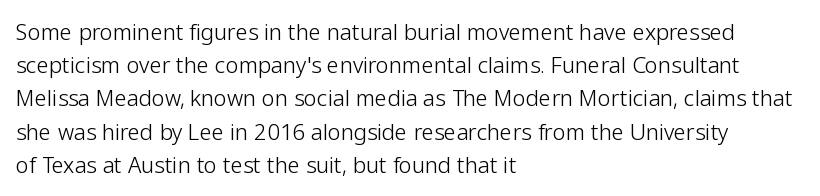
{"italic": "no", "bold": "no", "underline": "no", "align": "left", "line_spacing": "normal", "line_spacing_ratio": 1.51, "letter_spacing": "normal", "letter_spacing_em": 0.0, "glyph_px": 22}
